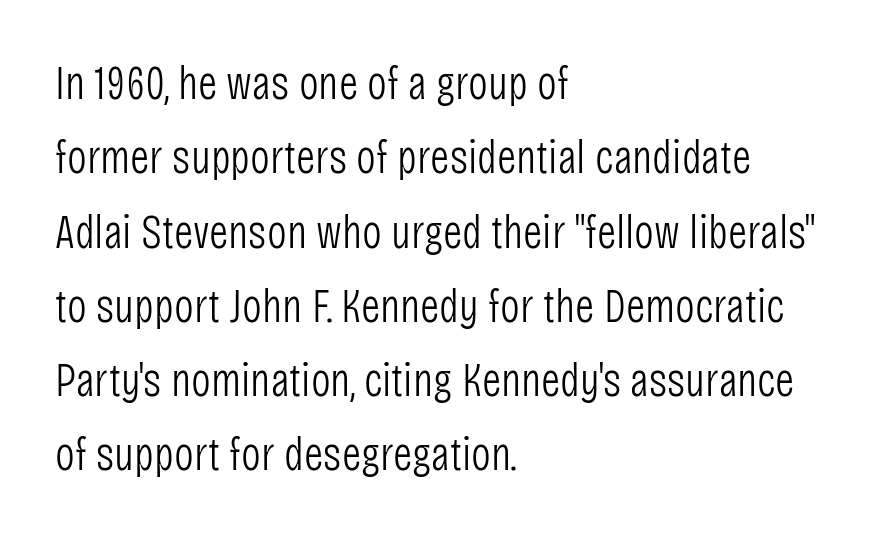
{"serif": "no", "italic": "no", "bold": "no", "weight": "light", "width": "condensed", "stroke_contrast": "low", "x_height": "large", "monospaced": "no", "underline": "no", "align": "left", "line_spacing": "normal", "line_spacing_ratio": 1.58, "letter_spacing": "normal", "letter_spacing_em": 0.0, "glyph_px": 47}
